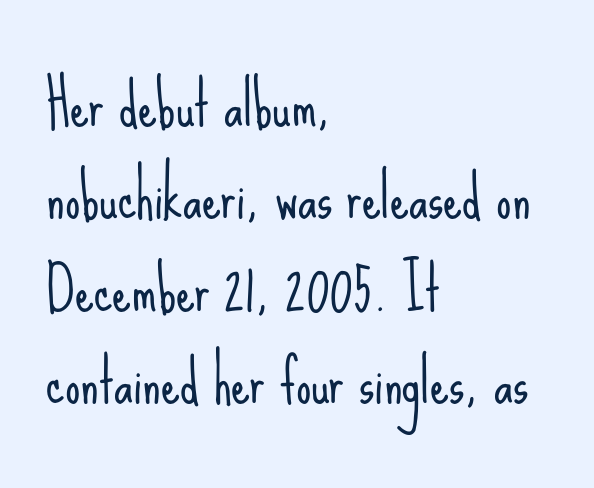
Is the stroke heavy? The answer is a plain regular-or-lighter. Typeset ragged right — the left edge is the straight one. Normally led — the rows are evenly, conventionally spaced. This rendering employs a face without finishing strokes, i.e., a sans-serif. This sample uses an upright cut, with every glyph sitting square on the baseline. Tracking here is standard; glyphs follow each other at the usual distance.
